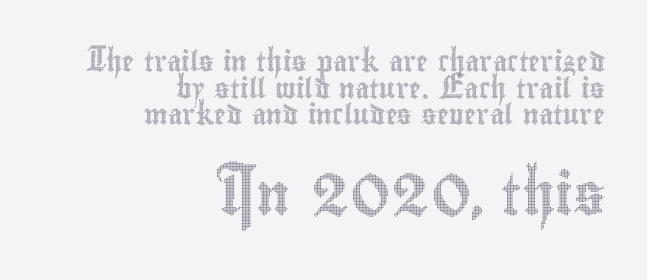
{"italic": "no", "width": "condensed", "x_height": "small", "monospaced": "no", "underline": "no", "align": "right", "line_spacing": "normal", "line_spacing_ratio": 1.33, "letter_spacing": "normal", "letter_spacing_em": 0.0, "larger_block": "second", "size_ratio": 2.05, "glyph_px": 41}
